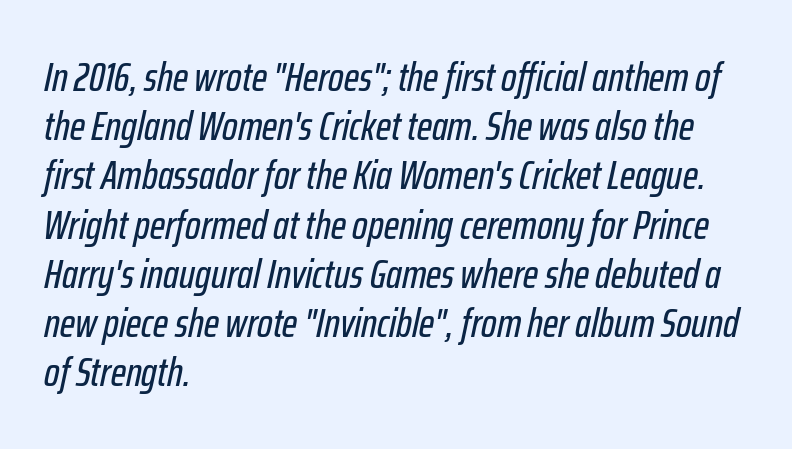
The letters advance in unequal steps, a hallmark of proportional type. Each line starts at the same left margin while the right side varies. The rendering applies a slant to the glyphs. Here the glyphs are tracked normally, forming tight word shapes. Letters rest on an invisible, unmarked baseline.
